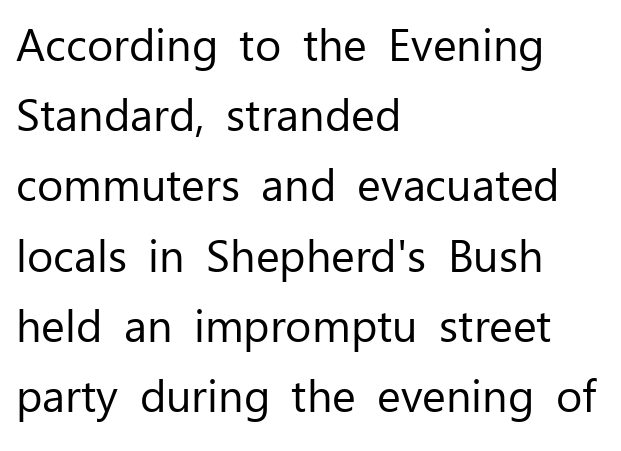
Q: Is the text bold? A: No.
Q: Is the text italic (slanted)? A: No, it is upright.
Q: Is the typeface a serif or a sans-serif typeface? A: Sans-serif.
Q: Is the text underlined? A: No.
Q: How is the paragraph aligned? A: Left-aligned.
Q: Is the spacing between letters normal or unusually wide? A: Normal.
Q: Is the spacing between lines tight, normal or loose? A: Normal.
Q: Width (condensed, normal, or wide)? A: Normal.
Q: Stroke contrast? A: Low.
Q: x-height? A: Medium.
Q: Monospaced? A: No.
